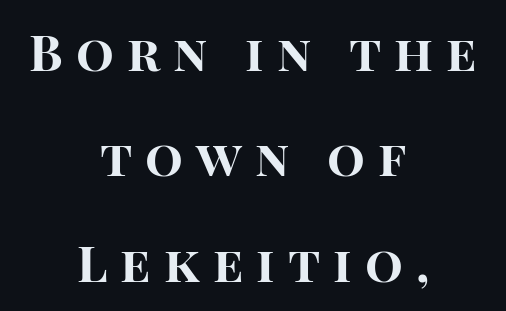
{"serif": "no", "italic": "no", "bold": "yes", "weight": "bold", "width": "normal", "stroke_contrast": "high", "x_height": "large", "monospaced": "no", "underline": "no", "align": "center", "line_spacing": "loose", "line_spacing_ratio": 2.11, "letter_spacing": "wide", "letter_spacing_em": 0.26, "glyph_px": 50}
